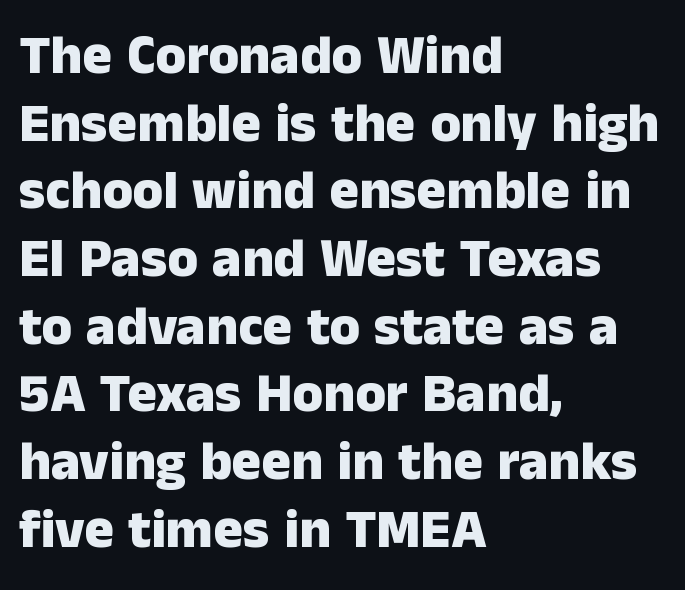
The image shows 55 px heavy sans-serif type, upright; set left-aligned, line spacing 1.23x, normal letter spacing, not underlined; low stroke contrast and a medium x-height.
